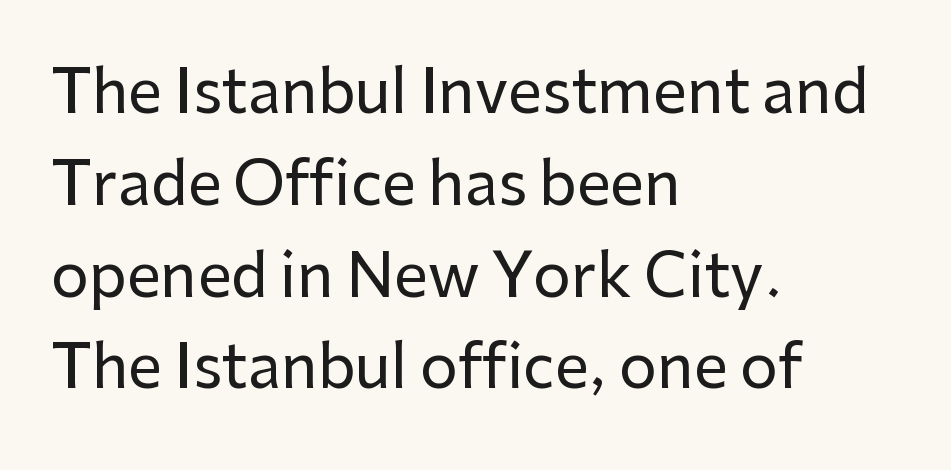
The image shows 60 px sans-serif type, upright; set left-aligned, normal line spacing (1.53x), normal letter spacing, not underlined; low stroke contrast and a medium x-height.
